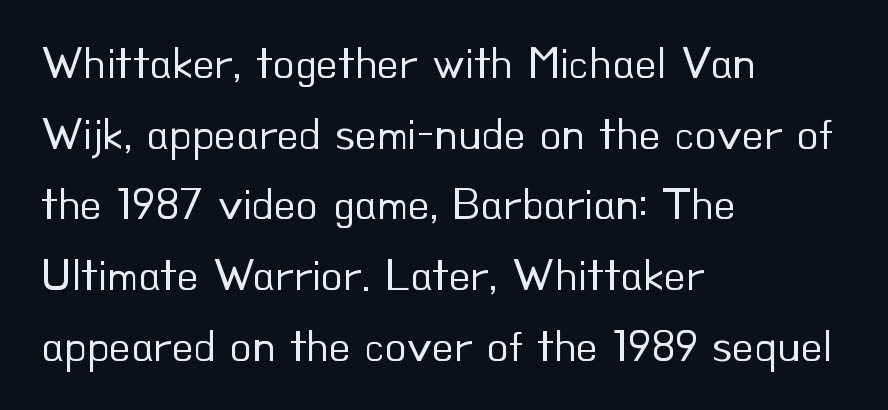
Q: Is the text bold? A: No.
Q: Is the text italic (slanted)? A: No, it is upright.
Q: Is the typeface a serif or a sans-serif typeface? A: Sans-serif.
Q: Is the text underlined? A: No.
Q: How is the paragraph aligned? A: Left-aligned.
Q: Is the spacing between letters normal or unusually wide? A: Normal.
Q: Is the spacing between lines tight, normal or loose? A: Normal.
Q: Width (condensed, normal, or wide)? A: Normal.
Q: Stroke contrast? A: Low.
Q: x-height? A: Small.
Q: Monospaced? A: No.
